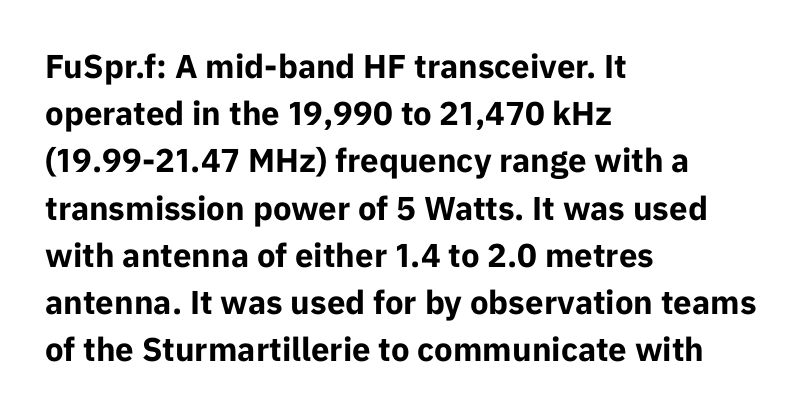
{"serif": "no", "italic": "no", "bold": "yes", "weight": "bold", "width": "normal", "stroke_contrast": "low", "x_height": "medium", "monospaced": "no", "underline": "no", "align": "left", "line_spacing": "normal", "line_spacing_ratio": 1.43, "letter_spacing": "normal", "letter_spacing_em": 0.0, "glyph_px": 33}
